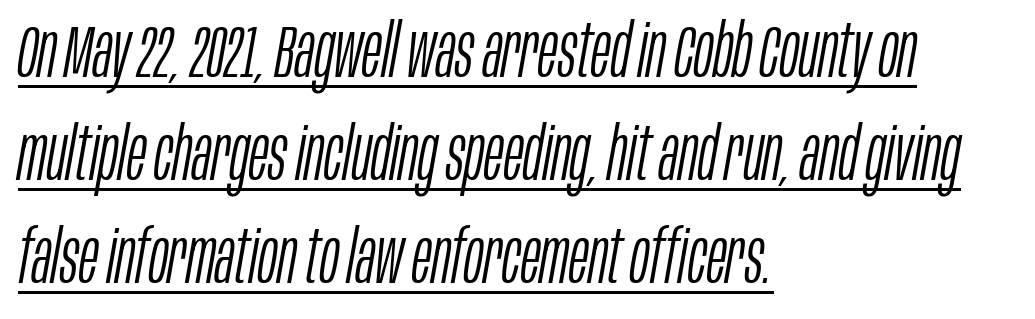
Horizontal bands of white between lines are of average thickness. Spacing between characters is what you'd get straight out of the box. The weight would be labelled regular, book, light, or lighter still. Observe the lean: these are italic letterforms.
